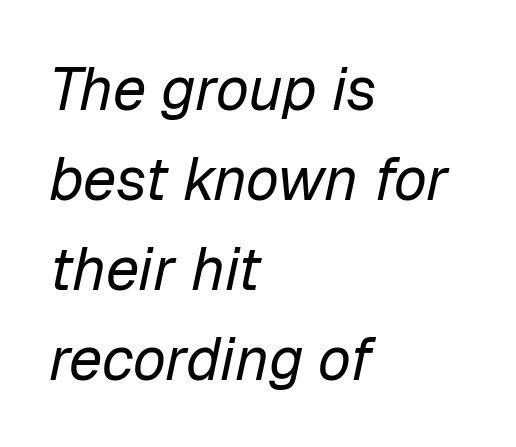
Q: Is the text bold? A: No.
Q: Is the text italic (slanted)? A: Yes, it leans right by about 12 degrees.
Q: Is the text underlined? A: No.
Q: How is the paragraph aligned? A: Left-aligned.
Q: Is the spacing between letters normal or unusually wide? A: Normal.
Q: Is the spacing between lines tight, normal or loose? A: Normal.
Q: Width (condensed, normal, or wide)? A: Normal.
Q: Stroke contrast? A: Low.
Q: x-height? A: Medium.
Q: Monospaced? A: No.
